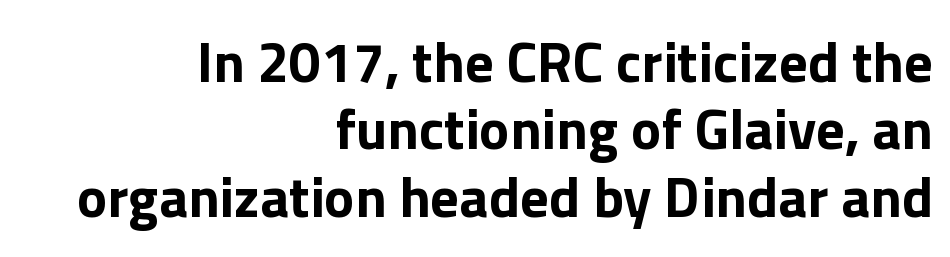
The image shows 57 px bold sans-serif type, upright; set right-aligned, line spacing 1.18x, normal letter spacing, not underlined; a medium x-height.
